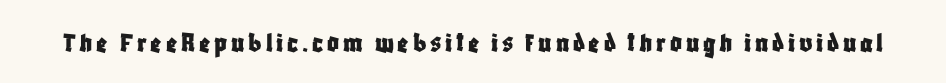
The image shows 29 px condensed sans-serif type, upright; set not underlined; low stroke contrast and a large x-height.
